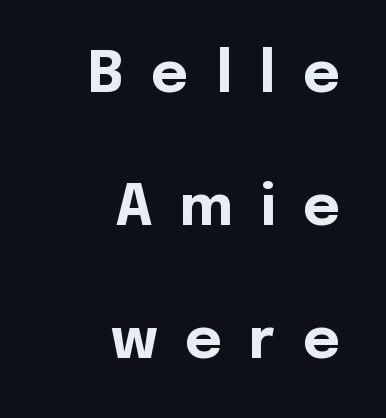
The rendering uses natural spacing where letterforms have individual widths. Serifs: no, the terminals of the letterforms are clean. Observe the wide spacing: letters keep a clear distance from each other. Quick note: not italic, upright.
